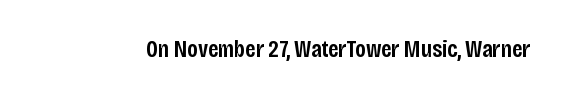
Q: Is the text bold? A: Semi-bold.
Q: Is the text italic (slanted)? A: No, it is upright.
Q: Is the text underlined? A: No.
Q: Is the spacing between letters normal or unusually wide? A: Normal.
